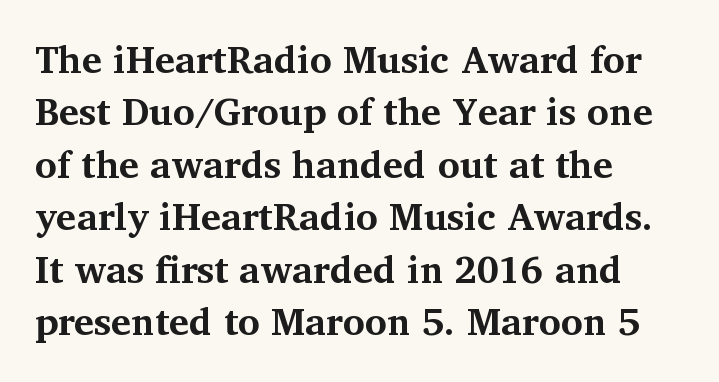
Every letter is thick-stroked: bold, no question. The space between consecutive lines is moderate. Posture: straight, roman, zero tilt. Varying glyph widths throughout — classic text-font behaviour. Stroke terminals: seriffed. Just letters on the line, the space beneath them empty.
